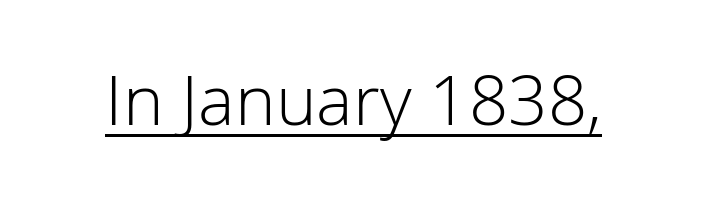
Q: Is the text bold? A: No.
Q: Is the text italic (slanted)? A: No, it is upright.
Q: Is the typeface a serif or a sans-serif typeface? A: Sans-serif.
Q: Is the text underlined? A: Yes.
Q: Is the spacing between letters normal or unusually wide? A: Normal.
Q: Width (condensed, normal, or wide)? A: Normal.
Q: Stroke contrast? A: Low.
Q: x-height? A: Medium.
Q: Monospaced? A: No.
